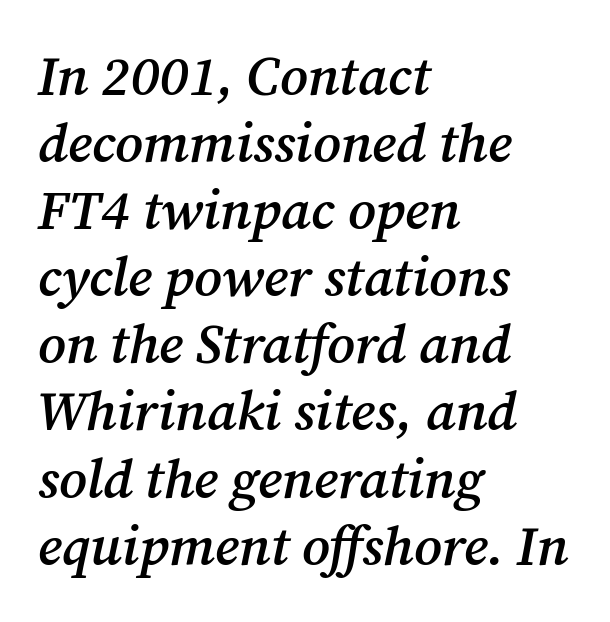
The type is set solid horizontally, with unmodified tracking. Is this a sans? No — the strokes have serifs. The passage shown is typed in a proportional face where columns would drift. The font is running at a semibold setting, under full bold. Plain, unruled lines of type.
